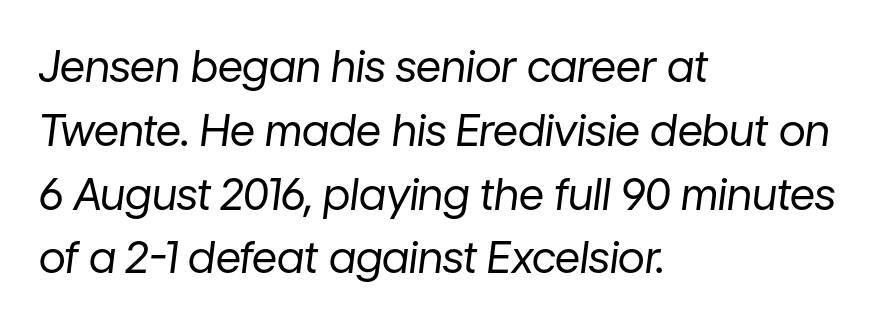
{"italic": "yes", "lean": "right", "slant_degrees": 7, "bold": "no", "weight": "regular", "width": "normal", "stroke_contrast": "low", "x_height": "medium", "monospaced": "no", "underline": "no", "align": "left", "line_spacing": "normal", "line_spacing_ratio": 1.45, "letter_spacing": "normal", "letter_spacing_em": 0.0, "glyph_px": 44}
